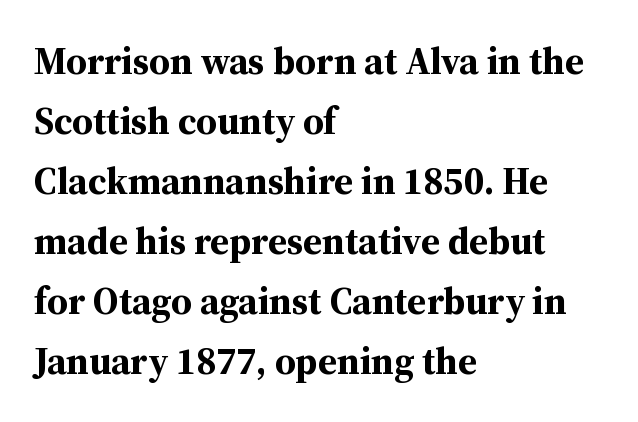
{"serif": "yes", "italic": "no", "bold": "yes", "weight": "bold", "width": "normal", "stroke_contrast": "medium", "x_height": "medium", "monospaced": "no", "underline": "no", "align": "left", "line_spacing": "normal", "line_spacing_ratio": 1.58, "letter_spacing": "normal", "letter_spacing_em": 0.0, "glyph_px": 38}
